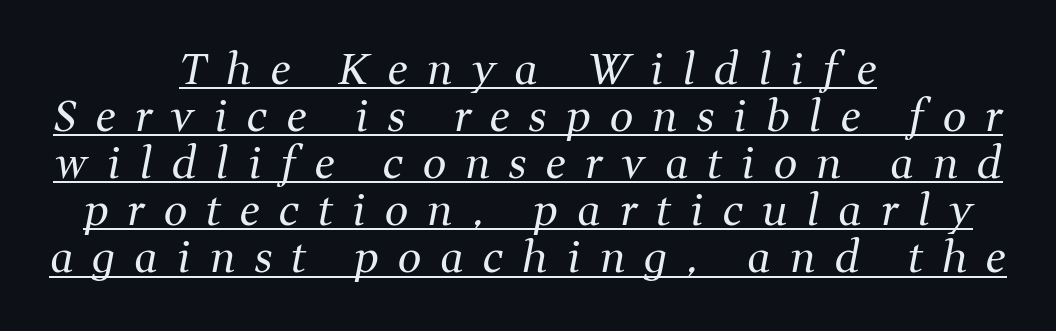
Does the lettering tilt? It does — this is italic. The paragraph shown floats in the horizontal middle. Glance below the letters and you will spot a drawn line. This sample uses expanded letter spacing, leaving extra air between glyphs. Weight: not bold — regular or lighter.
